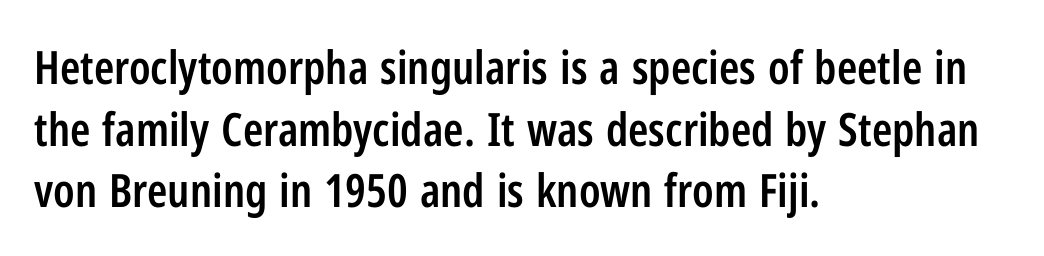
Q: Is the text bold? A: Semi-bold.
Q: Is the text italic (slanted)? A: No, it is upright.
Q: Is the typeface a serif or a sans-serif typeface? A: Sans-serif.
Q: Is the text underlined? A: No.
Q: How is the paragraph aligned? A: Left-aligned.
Q: Is the spacing between letters normal or unusually wide? A: Normal.
Q: Is the spacing between lines tight, normal or loose? A: Normal.
Q: Width (condensed, normal, or wide)? A: Condensed.
Q: Stroke contrast? A: Low.
Q: x-height? A: Medium.
Q: Monospaced? A: No.
